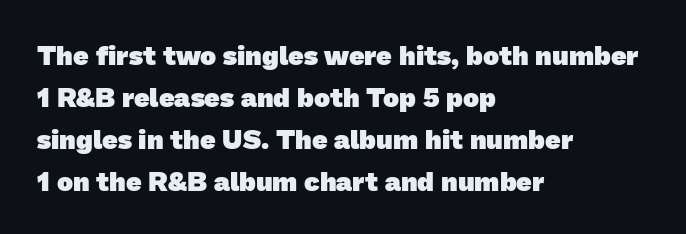
Every row of glyphs begins at an identical x-position on the left. Just letters on the line, the space beneath them empty. This block has exactly the height ordinary leading produces. The rendering uses a bold face; every stroke is thick and dark.
